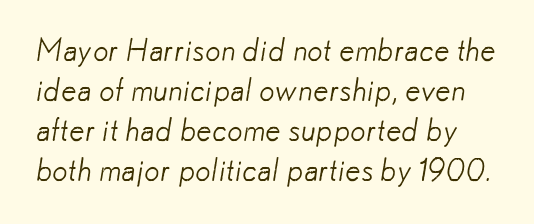
{"serif": "no", "bold": "no", "weight": "light", "width": "normal", "stroke_contrast": "low", "x_height": "small", "monospaced": "no", "underline": "no", "line_spacing": "normal", "line_spacing_ratio": 1.29, "letter_spacing": "normal", "letter_spacing_em": 0.0, "glyph_px": 31}
